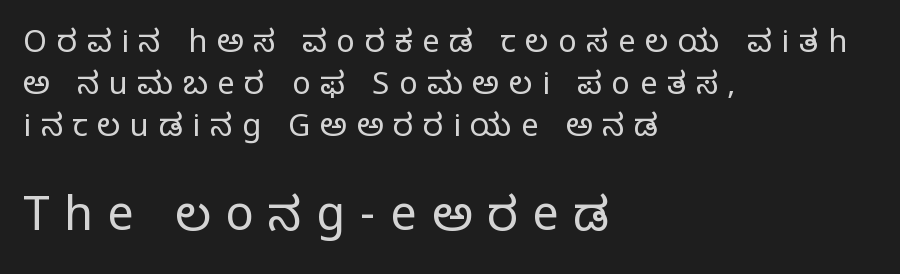
Q: Is the text bold? A: No.
Q: Is the text italic (slanted)? A: No, it is upright.
Q: Is the typeface a serif or a sans-serif typeface? A: Serif.
Q: Is the text underlined? A: No.
Q: How is the paragraph aligned? A: Left-aligned.
Q: Is the spacing between letters normal or unusually wide? A: Unusually wide.
Q: Is the spacing between lines tight, normal or loose? A: Normal.
Q: Which block of text is set in a larger size, the first (top) or the second (bottom)? A: The second (bottom) one.
Q: Width (condensed, normal, or wide)? A: Normal.
Q: Stroke contrast? A: Low.
Q: x-height? A: Large.
Q: Monospaced? A: No.
